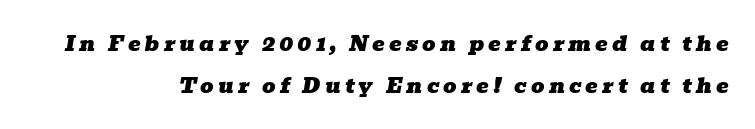
Caption: expanded tracking, letters set apart. Airy leading. Which margin do the lines hug? The right one — the left edge is uneven. Lines of text with bare space underneath. Tall strokes in this sample are angled rather than plumb.
